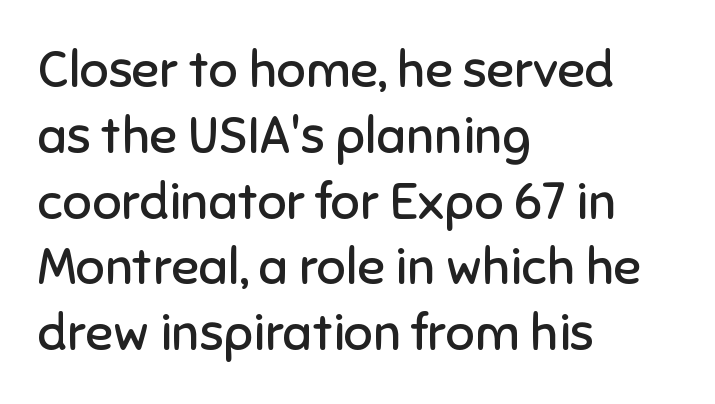
The type sits square on the baseline with zero lean. Nobody drew a line under any word here. Reading down the column, the eye jumps a familiar distance to each next line. Does the copy run flush right? No — it runs flush left. Weight class: somewhere from thin through regular.
